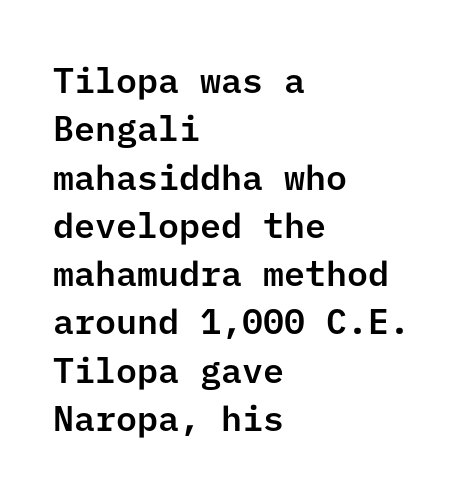
The image shows 35 px sans-serif type, upright; set left-aligned, normal line spacing (1.38x), normal letter spacing, not underlined; low stroke contrast and a medium x-height.
